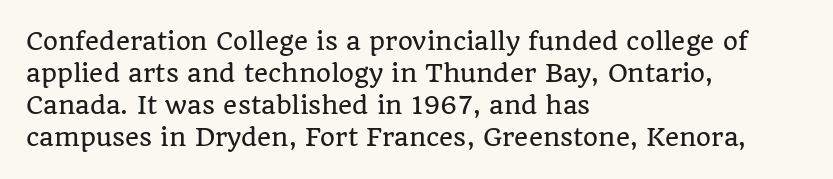
Q: Is the text italic (slanted)? A: No, it is upright.
Q: Is the text underlined? A: No.
Q: How is the paragraph aligned? A: Left-aligned.
Q: Is the spacing between letters normal or unusually wide? A: Normal.
Q: Is the spacing between lines tight, normal or loose? A: Normal.
